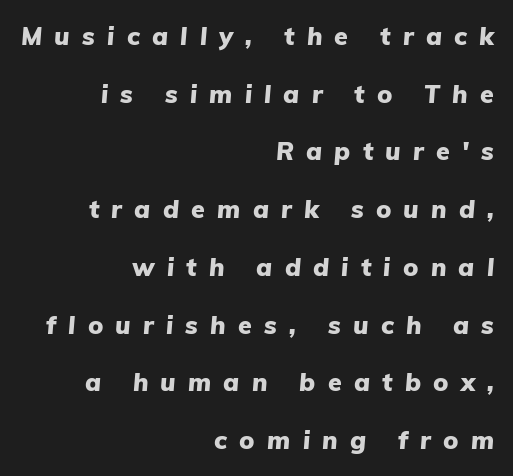
{"italic": "yes", "lean": "right", "slant_degrees": 5, "bold": "yes", "underline": "no", "align": "right", "line_spacing": "loose", "line_spacing_ratio": 2.31, "letter_spacing": "wide", "letter_spacing_em": 0.49, "glyph_px": 25}
